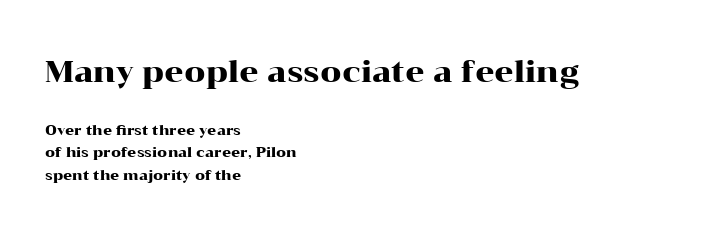
{"serif": "yes", "italic": "no", "width": "wide", "stroke_contrast": "high", "x_height": "medium", "monospaced": "no", "underline": "no", "align": "left", "line_spacing": "normal", "line_spacing_ratio": 1.62, "letter_spacing": "normal", "letter_spacing_em": 0.0, "larger_block": "first", "size_ratio": 2.14, "glyph_px": 30}
